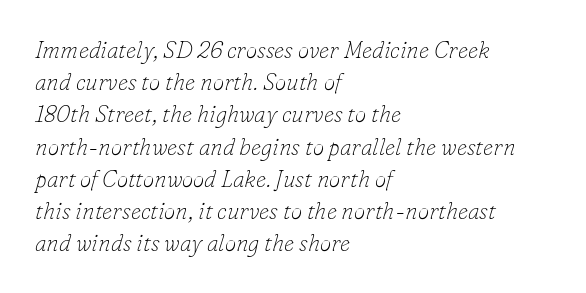
The image shows 23 px text type, italic (leaning right); set left-aligned, normal line spacing (1.4x), normal letter spacing, not underlined.
